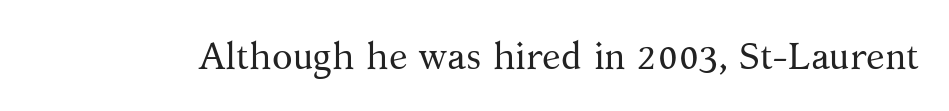
Decoration check: the copy has no underline. Note: serifs present on the glyphs. The passage shown is typed in a proportional face where columns would drift. How are the letters spaced? Ordinarily, with no added tracking. Weight: regular or lighter. Posture: vertical.
